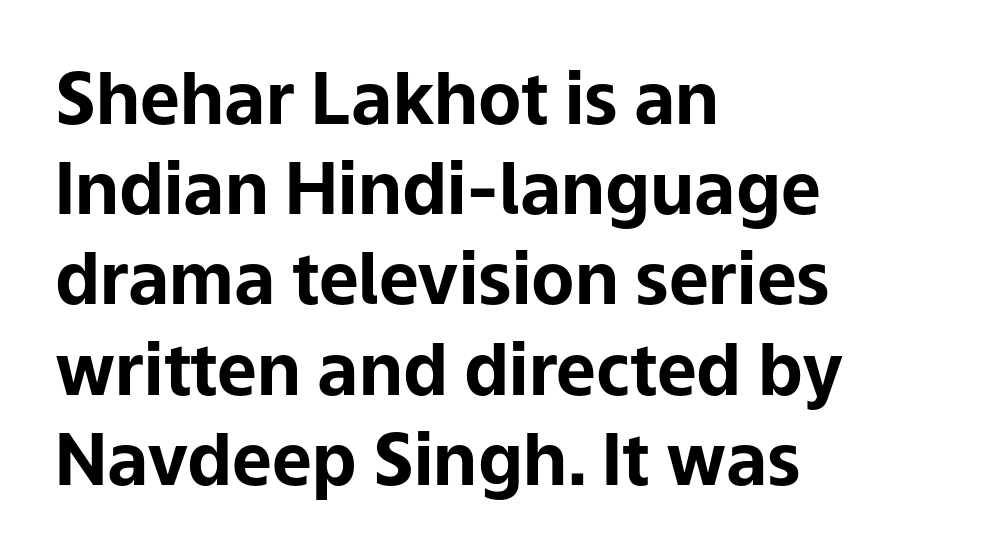
Q: Is the text bold? A: Yes.
Q: Is the text italic (slanted)? A: No, it is upright.
Q: Is the typeface a serif or a sans-serif typeface? A: Sans-serif.
Q: Is the text underlined? A: No.
Q: How is the paragraph aligned? A: Left-aligned.
Q: Is the spacing between letters normal or unusually wide? A: Normal.
Q: Is the spacing between lines tight, normal or loose? A: Normal.
Q: Width (condensed, normal, or wide)? A: Normal.
Q: Stroke contrast? A: Low.
Q: x-height? A: Medium.
Q: Monospaced? A: No.
